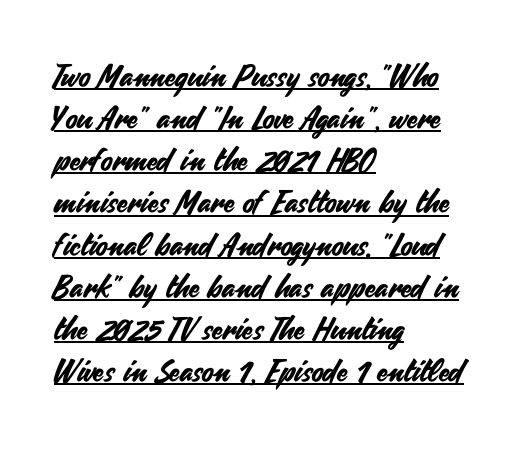
This is underlined copy, the kind a proofreader might mark for attention. Short and long lines alike share a common starting point at left. The gaps between neighbouring characters are ordinary and unremarkable. Evenly set lines give the paragraph a standard silhouette.
